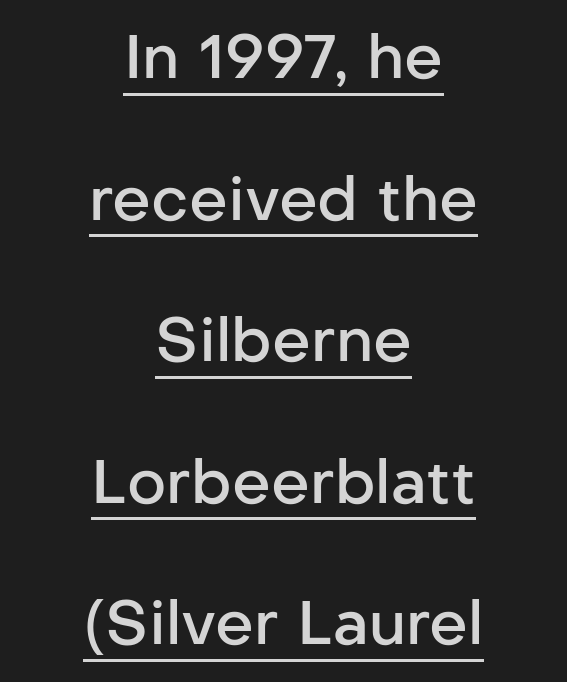
Q: Is the text bold? A: Semi-bold.
Q: Is the text italic (slanted)? A: No, it is upright.
Q: Is the typeface a serif or a sans-serif typeface? A: Sans-serif.
Q: Is the text underlined? A: Yes.
Q: How is the paragraph aligned? A: Centered.
Q: Is the spacing between letters normal or unusually wide? A: Normal.
Q: Is the spacing between lines tight, normal or loose? A: Loose.
Q: Width (condensed, normal, or wide)? A: Normal.
Q: Stroke contrast? A: Low.
Q: x-height? A: Medium.
Q: Monospaced? A: No.
